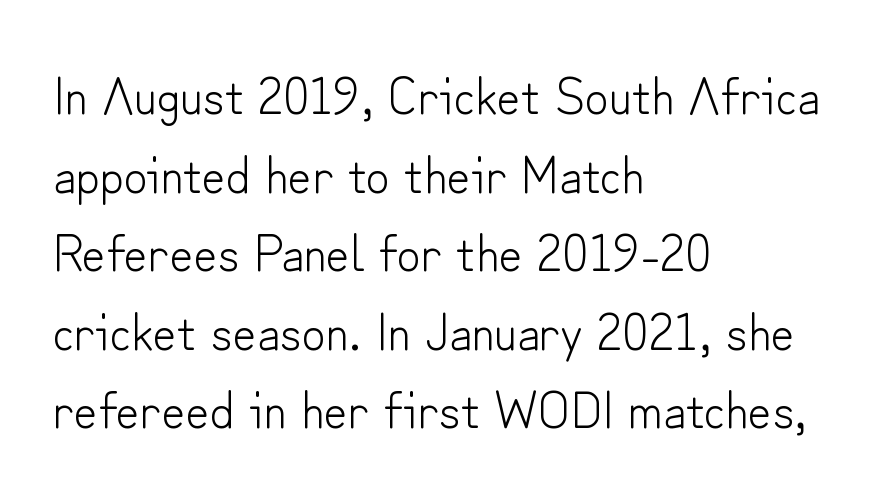
The characters are drawn with everyday or finer stroke widths. The strip under each line holds only bare page. The lettering stays uniformly vertical, giving the passage a roman look. To sum up the face: it is a sans, with no serifs.
